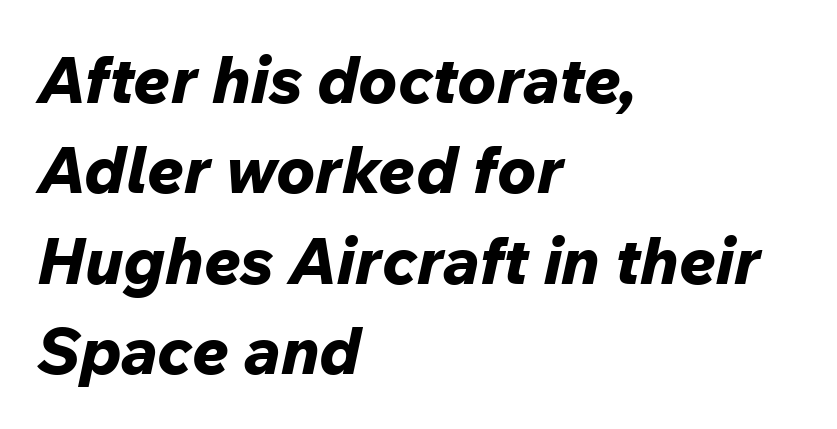
Q: Is the text bold? A: Yes.
Q: Is the text italic (slanted)? A: Yes, it leans right by about 12 degrees.
Q: Is the text underlined? A: No.
Q: How is the paragraph aligned? A: Left-aligned.
Q: Is the spacing between letters normal or unusually wide? A: Normal.
Q: Is the spacing between lines tight, normal or loose? A: Normal.
Q: Width (condensed, normal, or wide)? A: Normal.
Q: Stroke contrast? A: Low.
Q: x-height? A: Medium.
Q: Monospaced? A: No.
